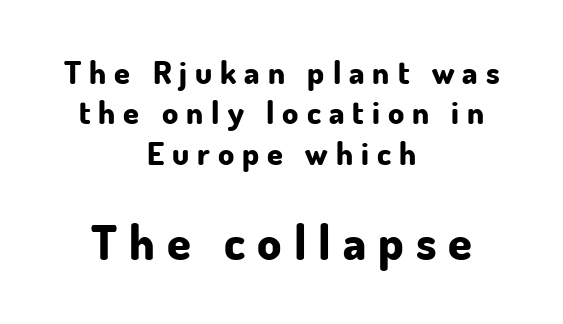
Q: Is the text bold? A: Yes.
Q: Is the text italic (slanted)? A: No, it is upright.
Q: Is the typeface a serif or a sans-serif typeface? A: Sans-serif.
Q: Is the text underlined? A: No.
Q: How is the paragraph aligned? A: Centered.
Q: Is the spacing between letters normal or unusually wide? A: Unusually wide.
Q: Is the spacing between lines tight, normal or loose? A: Normal.
Q: Which block of text is set in a larger size, the first (top) or the second (bottom)? A: The second (bottom) one.
Q: Width (condensed, normal, or wide)? A: Normal.
Q: Stroke contrast? A: Low.
Q: x-height? A: Small.
Q: Monospaced? A: No.
